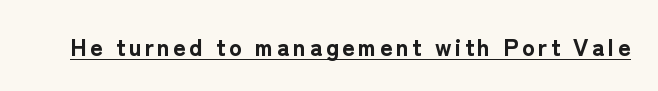
Q: Is the text bold? A: Yes.
Q: Is the text italic (slanted)? A: No, it is upright.
Q: Is the text underlined? A: Yes.
